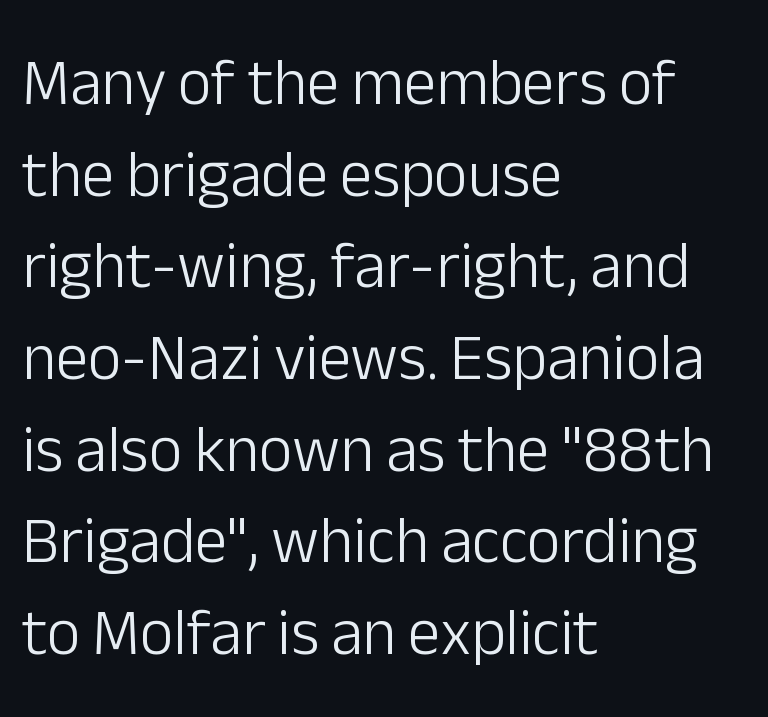
Q: Is the text bold? A: No.
Q: Is the text italic (slanted)? A: No, it is upright.
Q: Is the typeface a serif or a sans-serif typeface? A: Sans-serif.
Q: Is the text underlined? A: No.
Q: How is the paragraph aligned? A: Left-aligned.
Q: Is the spacing between letters normal or unusually wide? A: Normal.
Q: Is the spacing between lines tight, normal or loose? A: Normal.
Q: Width (condensed, normal, or wide)? A: Normal.
Q: Stroke contrast? A: Low.
Q: x-height? A: Medium.
Q: Monospaced? A: No.
